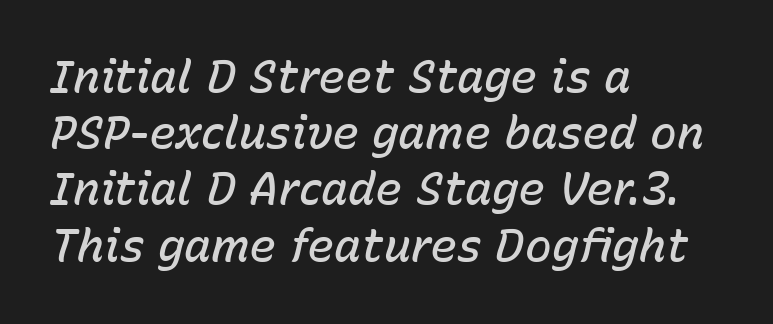
{"italic": "yes", "lean": "right", "slant_degrees": 15, "bold": "semi", "weight": "semibold", "width": "normal", "stroke_contrast": "low", "x_height": "medium", "monospaced": "no", "underline": "no", "align": "left", "line_spacing": "normal", "line_spacing_ratio": 1.25, "letter_spacing": "normal", "letter_spacing_em": 0.0, "glyph_px": 45}
